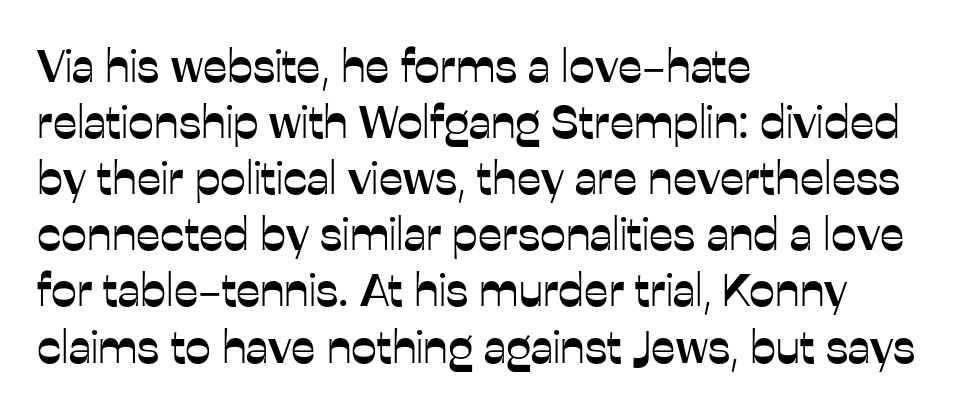
Q: Is the text italic (slanted)? A: No, it is upright.
Q: Is the typeface a serif or a sans-serif typeface? A: Sans-serif.
Q: Is the text underlined? A: No.
Q: How is the paragraph aligned? A: Left-aligned.
Q: Is the spacing between letters normal or unusually wide? A: Normal.
Q: Width (condensed, normal, or wide)? A: Normal.
Q: Stroke contrast? A: Low.
Q: x-height? A: Medium.
Q: Monospaced? A: No.
